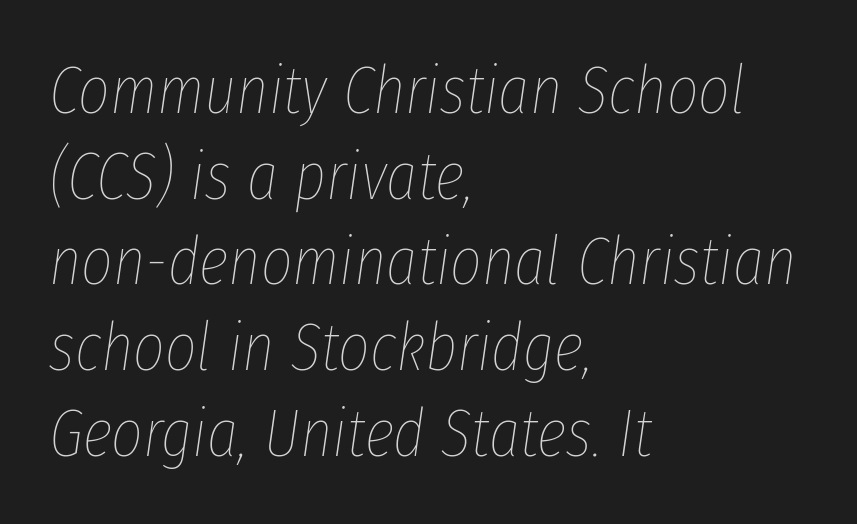
Style check: oblique. Think standard paragraph weight, or any step lighter than that. Is this a fixed-width face? No — the glyphs have proportional, varying widths. Visually the block forms a straight wall on the left and a jagged coastline on the right. Honestly, there is no underline to notice here at all.
